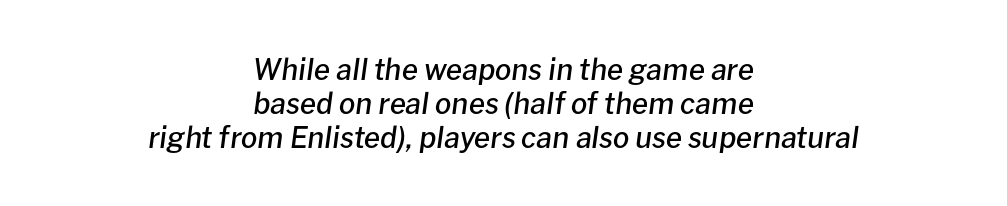
Layout note: lines centered. The letters advance in unequal steps, a hallmark of proportional type. On the weight axis this lands at semibold, roughly 600. Honestly, there is no underline to notice here at all. Standard letterfit; no display-style spreading of the glyphs.
